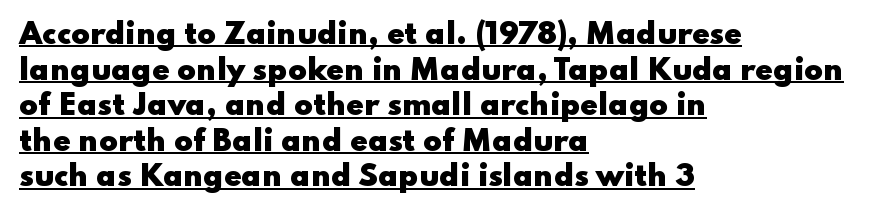
The image shows 28 px heavy, wide sans-serif type, upright; set left-aligned, normal line spacing (1.27x), normal letter spacing, underlined; low stroke contrast and a small x-height.
